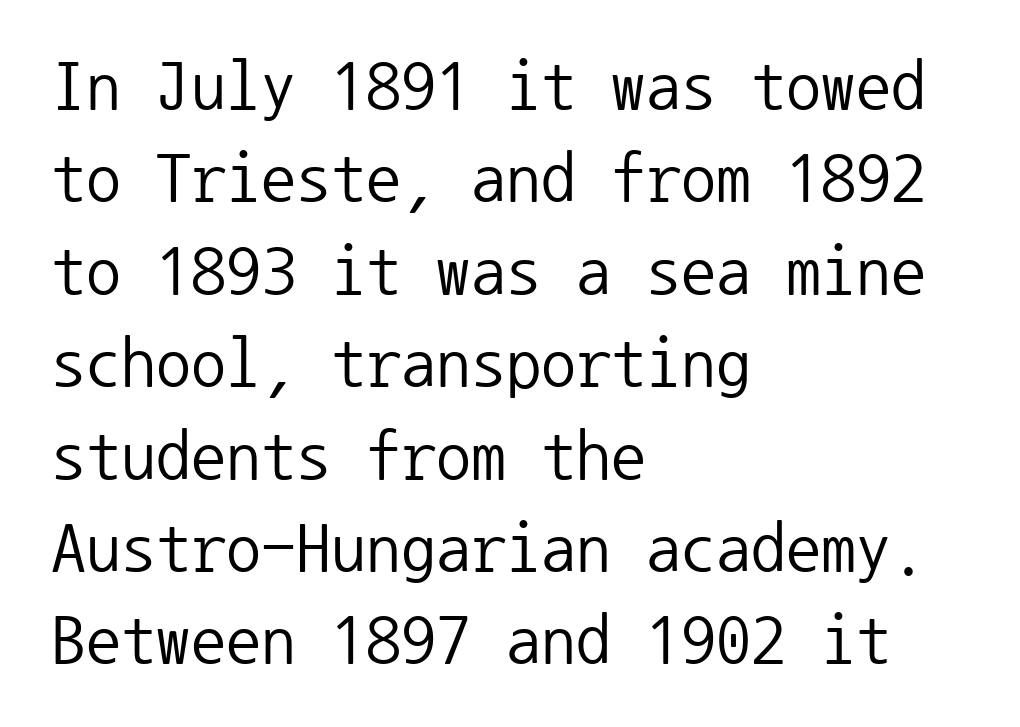
{"serif": "no", "italic": "no", "bold": "no", "weight": "regular", "width": "normal", "stroke_contrast": "low", "x_height": "medium", "monospaced": "yes", "underline": "no", "align": "left", "line_spacing": "normal", "line_spacing_ratio": 1.32, "letter_spacing": "normal", "letter_spacing_em": 0.0, "glyph_px": 70}
